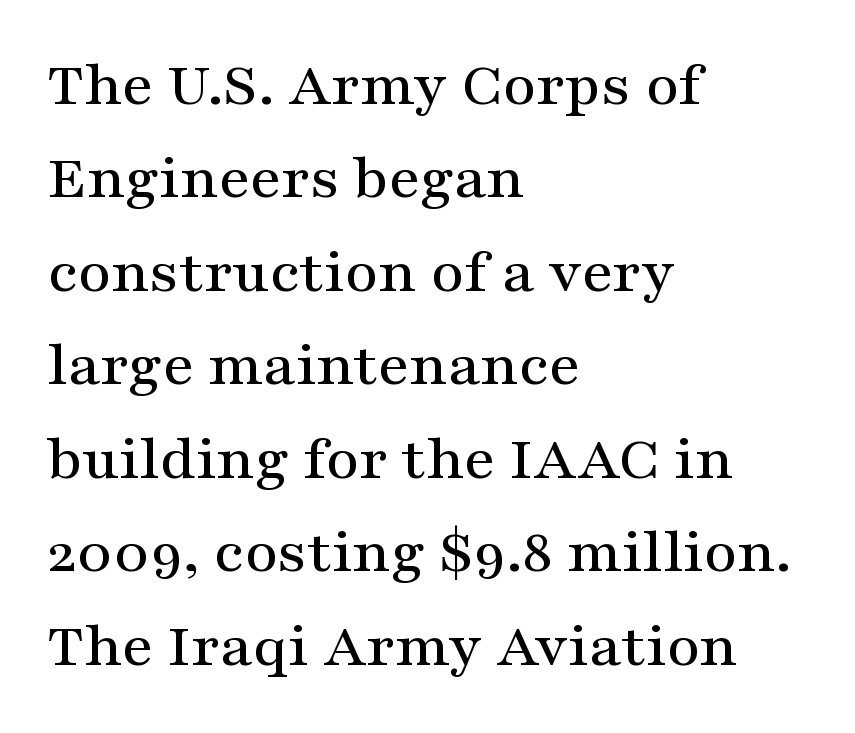
The image shows 64 px wide serif type, upright; set left-aligned, normal line spacing (1.46x), normal letter spacing, not underlined; medium stroke contrast and a medium x-height.
